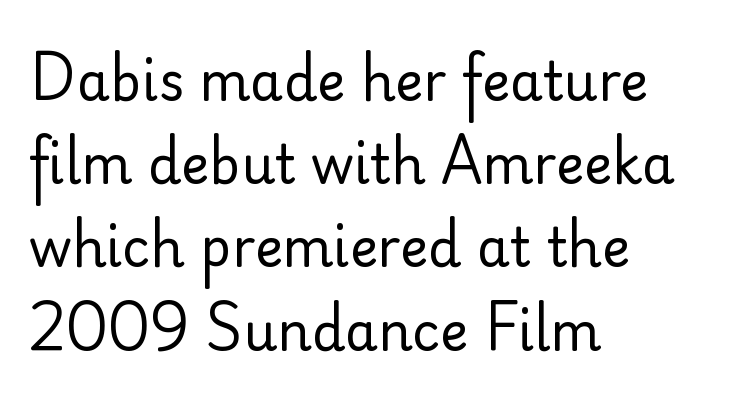
The letters stand upright; this is a roman face. The letterforms sit shoulder to shoulder at normal distance. The letters look calm and open, with moderate or lighter stems. The passage shown stacks its lines at a standard gap.
